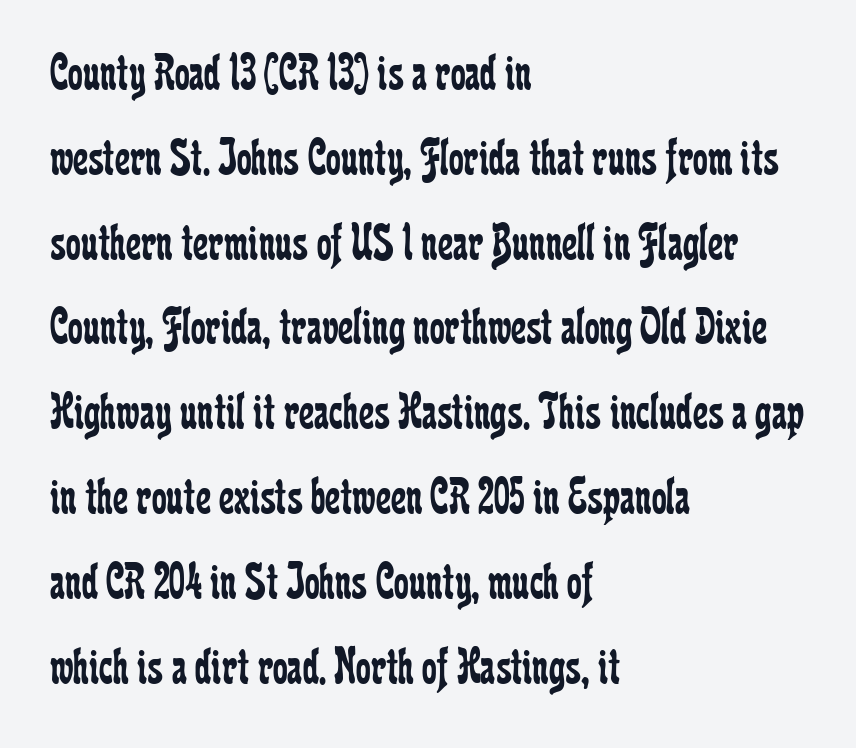
The image shows 53 px regular-weight, condensed serif type, upright; set left-aligned, normal line spacing (1.6x), normal letter spacing, not underlined; low stroke contrast and a medium x-height.
